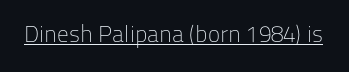
Students, observe the line beneath the letters — that is underlining. You can tell it's not italic because the verticals are truly vertical. Stems here are at most as thick as an everyday book face. Between one letter and the next there's only the usual sliver of space.
